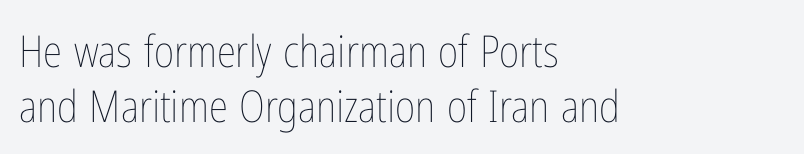
Q: Is the text bold? A: No.
Q: Is the text italic (slanted)? A: No, it is upright.
Q: Is the text underlined? A: No.
Q: How is the paragraph aligned? A: Left-aligned.
Q: Is the spacing between letters normal or unusually wide? A: Normal.
Q: Width (condensed, normal, or wide)? A: Condensed.
Q: Stroke contrast? A: Low.
Q: x-height? A: Medium.
Q: Monospaced? A: No.
